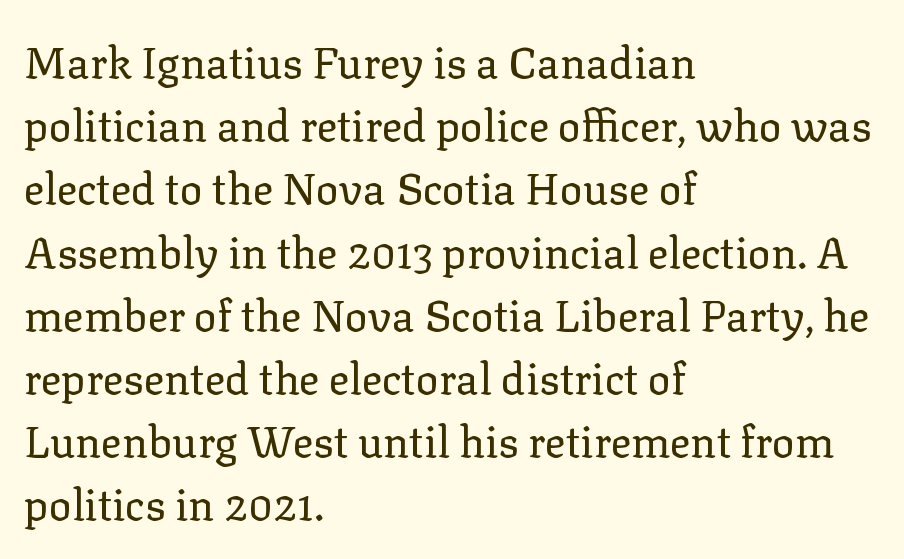
{"serif": "yes", "italic": "no", "bold": "no", "weight": "regular", "width": "normal", "stroke_contrast": "low", "x_height": "medium", "monospaced": "no", "underline": "no", "align": "left", "line_spacing": "normal", "line_spacing_ratio": 1.47, "letter_spacing": "normal", "letter_spacing_em": 0.0, "glyph_px": 43}
